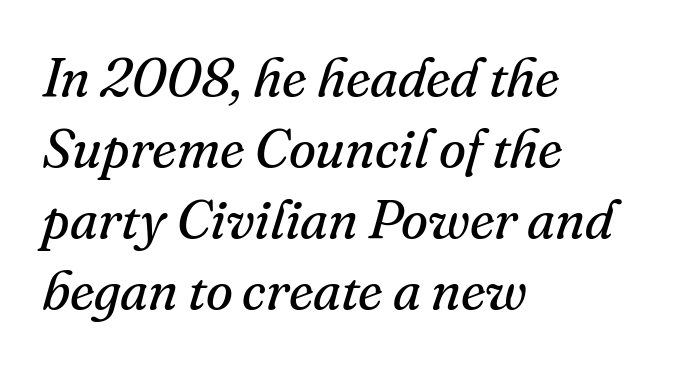
{"serif": "yes", "italic": "yes", "lean": "right", "slant_degrees": 16, "bold": "no", "weight": "regular", "width": "normal", "stroke_contrast": "medium", "x_height": "small", "monospaced": "no", "underline": "no", "align": "left", "line_spacing": "normal", "line_spacing_ratio": 1.29, "letter_spacing": "normal", "letter_spacing_em": 0.0, "glyph_px": 55}
